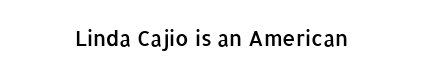
The image shows 21 px text type, upright; set normal letter spacing, not underlined.
